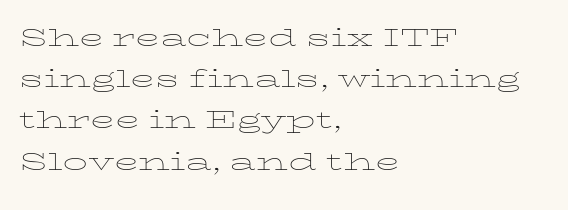
Upright lettering throughout. Character widths vary here, with narrow letters taking less room than wide ones. How are the letters spaced? Ordinarily, with no added tracking. Notice how the passage keeps a crisp vertical edge on the left only. This sample keeps an unexceptional amount of space between lines. Check the space under the baseline: it is left empty.
